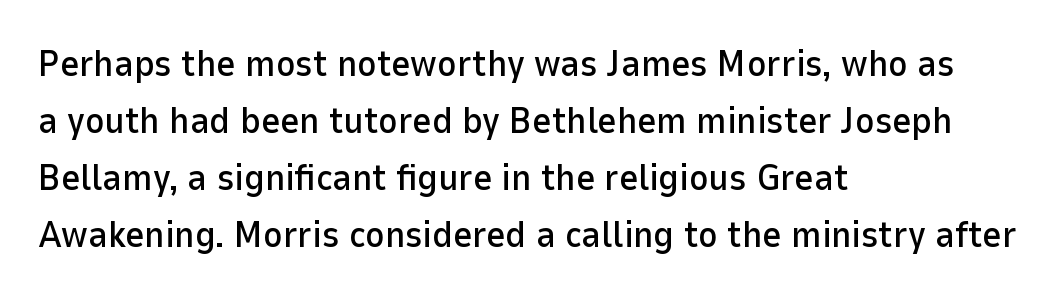
The image shows 37 px sans-serif type, upright; set left-aligned, normal line spacing (1.54x), normal letter spacing, not underlined; low stroke contrast and a medium x-height.
